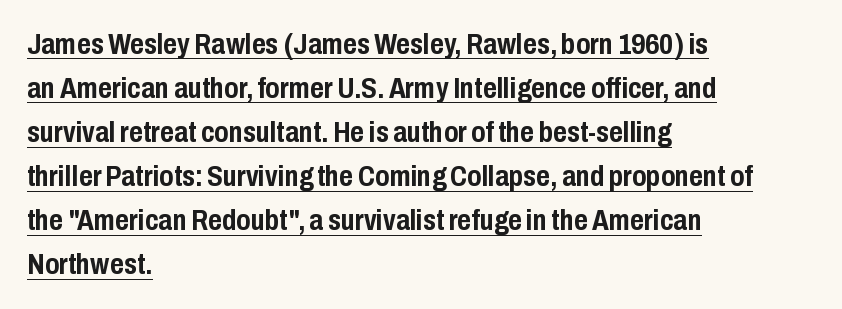
Q: Is the text bold? A: Yes.
Q: Is the text italic (slanted)? A: No, it is upright.
Q: Is the typeface a serif or a sans-serif typeface? A: Sans-serif.
Q: Is the text underlined? A: Yes.
Q: How is the paragraph aligned? A: Left-aligned.
Q: Is the spacing between letters normal or unusually wide? A: Normal.
Q: Is the spacing between lines tight, normal or loose? A: Normal.
Q: Width (condensed, normal, or wide)? A: Condensed.
Q: Stroke contrast? A: Low.
Q: x-height? A: Medium.
Q: Monospaced? A: No.
